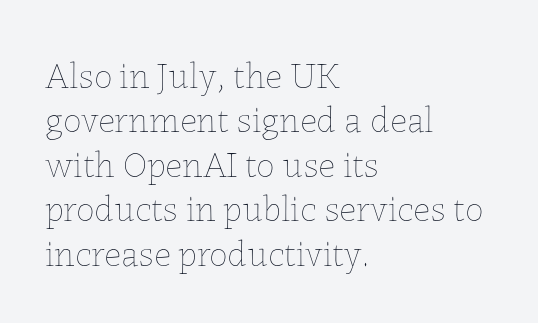
The setting favours the left margin, as ordinary paragraphs usually do. Inter-character spacing is left at the font's built-in metrics. The string is rendered with underlining switched off. The typesetting does not lean heavy: it is not bold.
